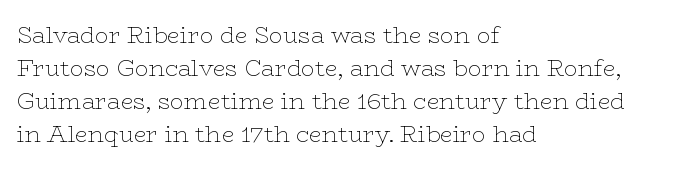
{"italic": "no", "bold": "no", "underline": "no", "align": "left", "line_spacing": "normal", "line_spacing_ratio": 1.43, "letter_spacing": "normal", "letter_spacing_em": 0.0, "glyph_px": 23}
